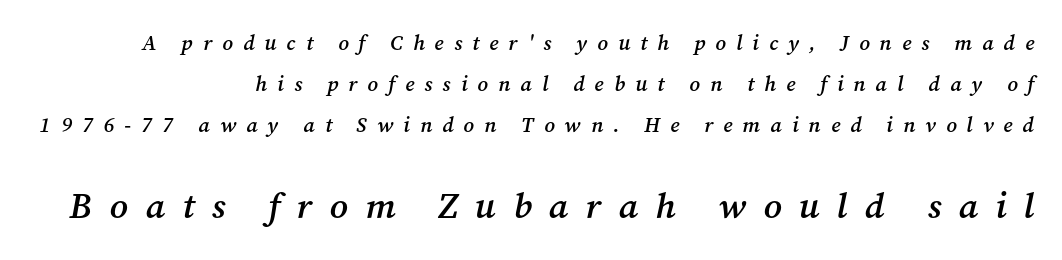
Display-style spreading of the glyphs; the letterfit is very open. Compared with ordinary roman type, these characters are visibly tilted. The more generous point size was reserved for the lower chunk. The text was rendered using a seriffed face with decorative stroke endings. Do the characters align in a grid? No, the font is proportional.
